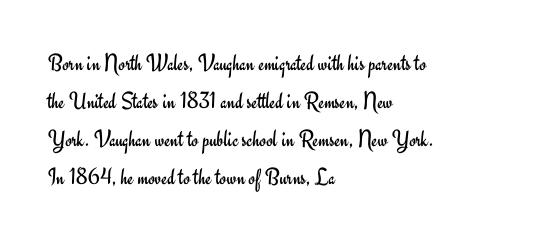
Caption: standard tracking, unaltered. How would I describe the line gaps? Plain and ordinary. The typeface has the unassuming heft of standard copy or less. The lines are quadded left.
